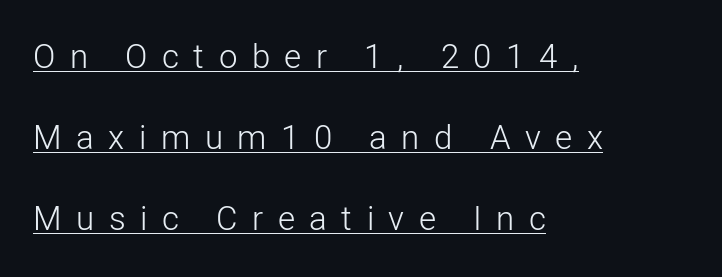
Q: Is the text bold? A: No.
Q: Is the text italic (slanted)? A: No, it is upright.
Q: Is the typeface a serif or a sans-serif typeface? A: Sans-serif.
Q: Is the text underlined? A: Yes.
Q: How is the paragraph aligned? A: Left-aligned.
Q: Is the spacing between letters normal or unusually wide? A: Unusually wide.
Q: Is the spacing between lines tight, normal or loose? A: Loose.
Q: Width (condensed, normal, or wide)? A: Normal.
Q: Stroke contrast? A: Low.
Q: x-height? A: Medium.
Q: Monospaced? A: No.
